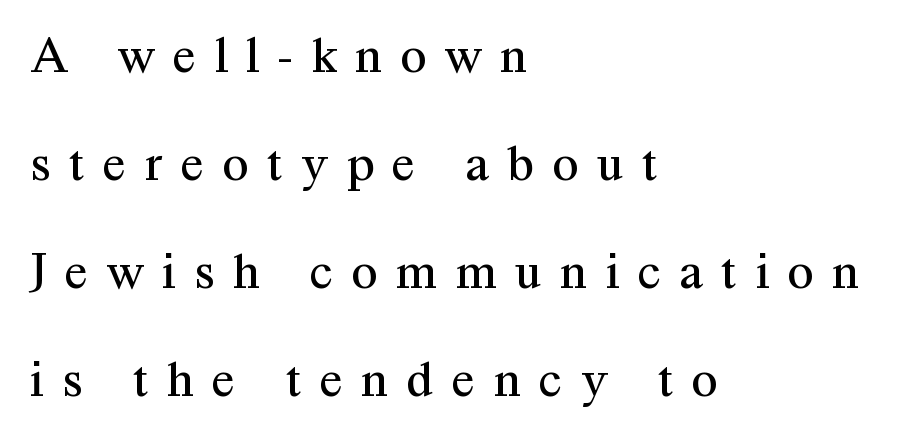
Q: Is the text bold? A: No.
Q: Is the text italic (slanted)? A: No, it is upright.
Q: Is the typeface a serif or a sans-serif typeface? A: Serif.
Q: Is the text underlined? A: No.
Q: How is the paragraph aligned? A: Left-aligned.
Q: Is the spacing between letters normal or unusually wide? A: Unusually wide.
Q: Is the spacing between lines tight, normal or loose? A: Loose.
Q: Width (condensed, normal, or wide)? A: Normal.
Q: Stroke contrast? A: Medium.
Q: x-height? A: Medium.
Q: Monospaced? A: No.
